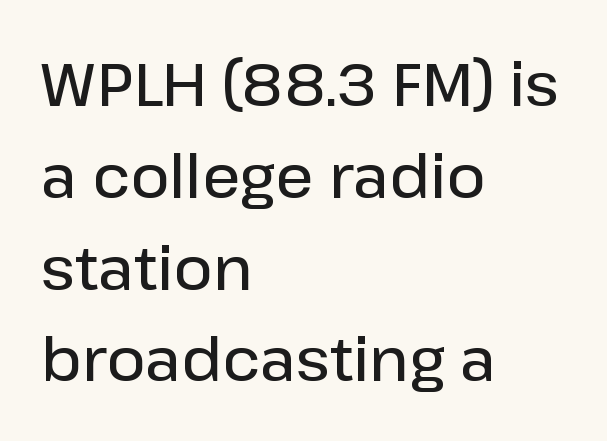
Q: Is the text bold? A: Semi-bold.
Q: Is the text italic (slanted)? A: No, it is upright.
Q: Is the typeface a serif or a sans-serif typeface? A: Sans-serif.
Q: Is the text underlined? A: No.
Q: How is the paragraph aligned? A: Left-aligned.
Q: Is the spacing between letters normal or unusually wide? A: Normal.
Q: Is the spacing between lines tight, normal or loose? A: Normal.
Q: Width (condensed, normal, or wide)? A: Normal.
Q: Stroke contrast? A: Low.
Q: x-height? A: Medium.
Q: Monospaced? A: No.
